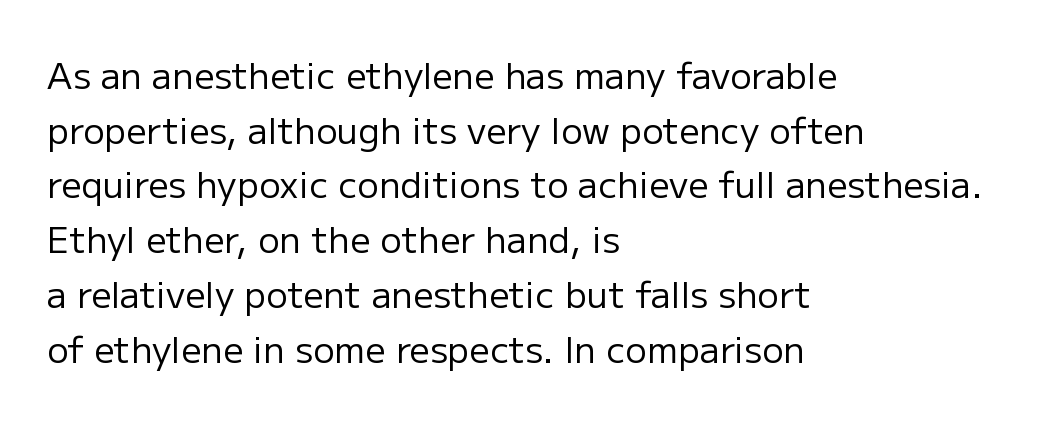
The image shows 36 px regular-weight sans-serif type, upright; set left-aligned, normal line spacing (1.52x), normal letter spacing, not underlined; low stroke contrast and a medium x-height.
